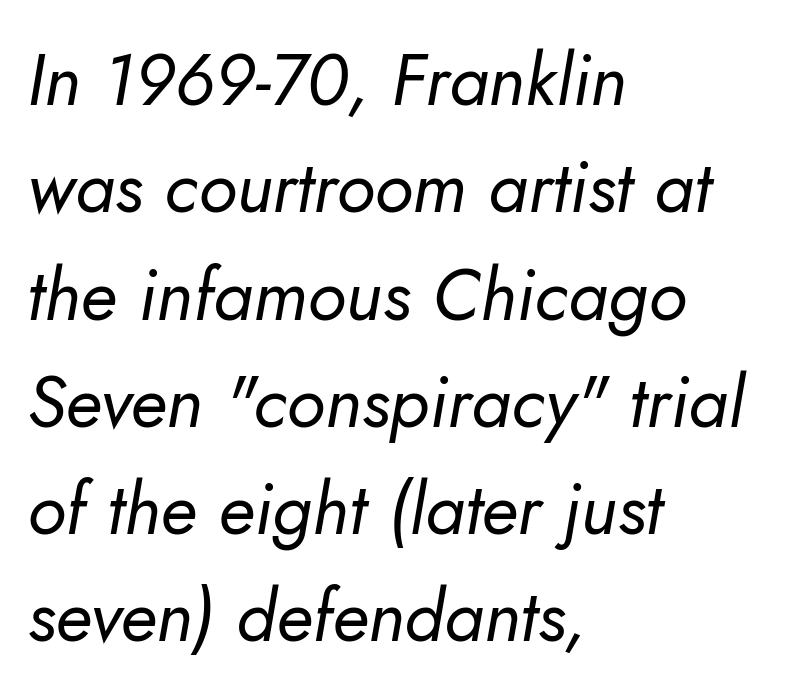
Q: Is the text bold? A: No.
Q: Is the text italic (slanted)? A: Yes, it leans right by about 10 degrees.
Q: Is the text underlined? A: No.
Q: How is the paragraph aligned? A: Left-aligned.
Q: Is the spacing between letters normal or unusually wide? A: Normal.
Q: Is the spacing between lines tight, normal or loose? A: Normal.
Q: Width (condensed, normal, or wide)? A: Normal.
Q: Stroke contrast? A: Low.
Q: x-height? A: Small.
Q: Monospaced? A: No.
